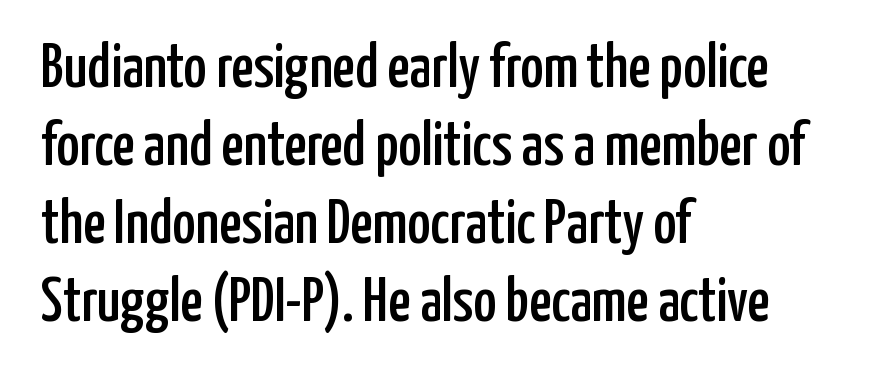
{"serif": "no", "italic": "no", "width": "condensed", "stroke_contrast": "low", "x_height": "medium", "monospaced": "no", "underline": "no", "align": "left", "line_spacing": "normal", "line_spacing_ratio": 1.26, "letter_spacing": "normal", "letter_spacing_em": 0.0, "glyph_px": 62}
